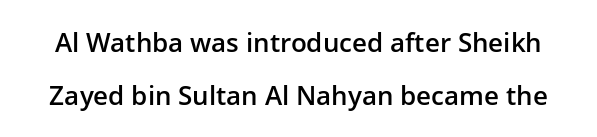
Q: Is the text bold? A: Semi-bold.
Q: Is the text italic (slanted)? A: No, it is upright.
Q: Is the text underlined? A: No.
Q: Is the spacing between letters normal or unusually wide? A: Normal.
Q: Is the spacing between lines tight, normal or loose? A: Loose.
